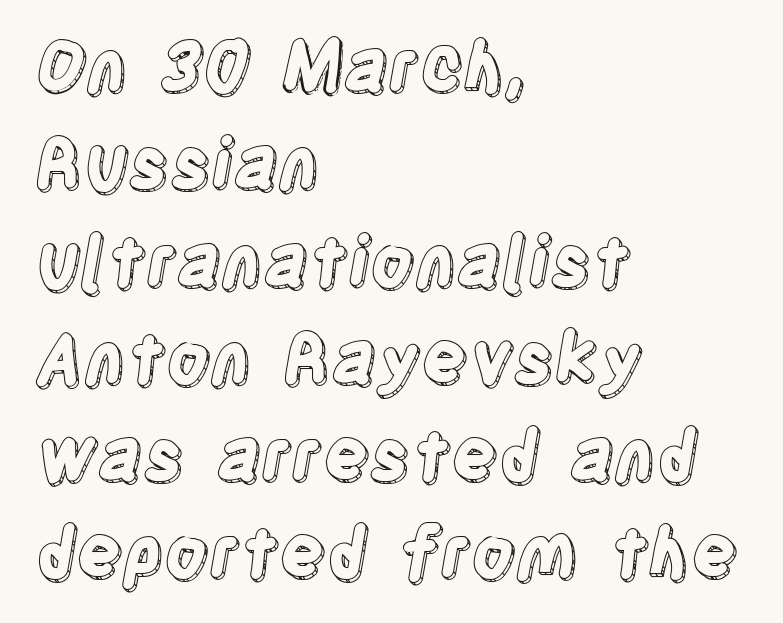
The image shows 69 px condensed type; set left-aligned, normal line spacing (1.41x), normal letter spacing, not underlined; a large x-height.
